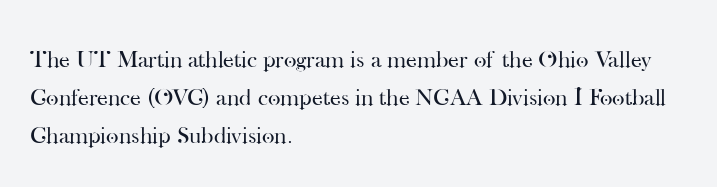
Is there much room between lines? A standard amount, neither cramped nor airy. A roman cut, with each character standing at attention. How are the letters spaced? Ordinarily, with no added tracking. This rendering features lettering with no underline. The paragraph shown leans on its left margin. The weight tops out at a normal text grade.
